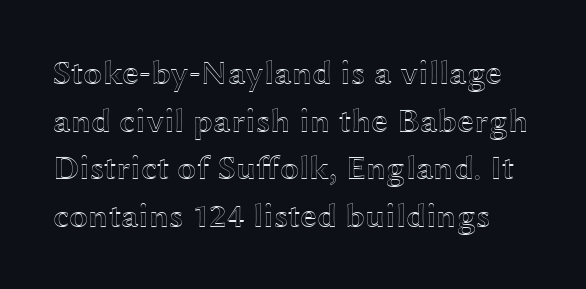
Each letter keeps its own natural width here, so spacing adapts to shape. Glance below the letters and you will spot only blank space. This sample uses an upright cut, with every glyph sitting square on the baseline. Short note: letters normally spaced. This sample keeps an unexceptional amount of space between lines.
